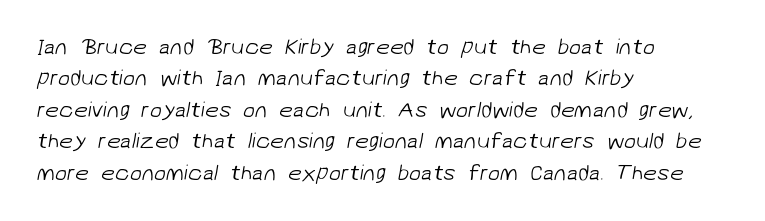
Q: Is the text bold? A: No.
Q: Is the text underlined? A: No.
Q: How is the paragraph aligned? A: Left-aligned.
Q: Is the spacing between letters normal or unusually wide? A: Normal.
Q: Is the spacing between lines tight, normal or loose? A: Normal.
